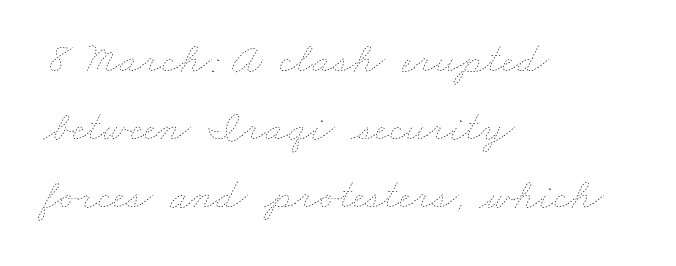
{"bold": "no", "weight": "thin", "width": "wide", "stroke_contrast": "low", "x_height": "small", "monospaced": "no", "underline": "no", "align": "left", "line_spacing": "normal", "line_spacing_ratio": 1.58, "letter_spacing": "normal", "letter_spacing_em": 0.0, "glyph_px": 43}
